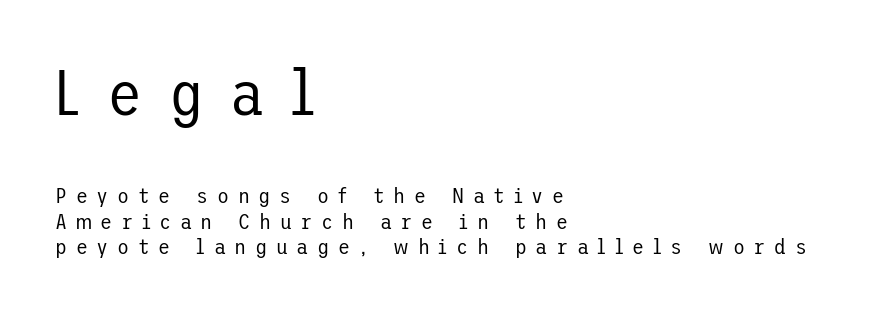
The image shows 65 px regular-weight sans-serif type, upright; set left-aligned, line spacing 1.16x, unusually wide letter spacing (+0.39 em), not underlined; the first (top) block is 2.95x larger; low stroke contrast and a medium x-height.
